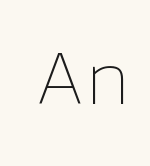
{"italic": "no", "bold": "no", "weight": "thin", "width": "normal", "stroke_contrast": "low", "x_height": "medium", "monospaced": "no", "underline": "no", "letter_spacing": "normal", "letter_spacing_em": 0.0, "glyph_px": 76}
